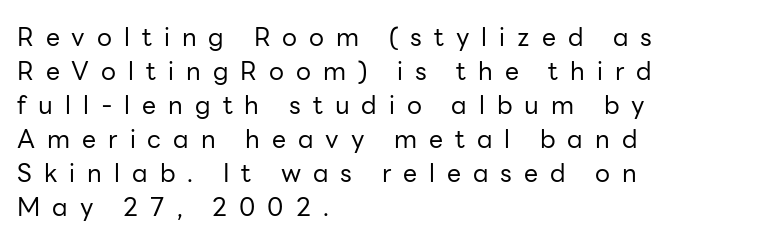
Q: Is the text bold? A: No.
Q: Is the text italic (slanted)? A: No, it is upright.
Q: Is the text underlined? A: No.
Q: How is the paragraph aligned? A: Left-aligned.
Q: Is the spacing between letters normal or unusually wide? A: Unusually wide.
Q: Is the spacing between lines tight, normal or loose? A: Normal.
